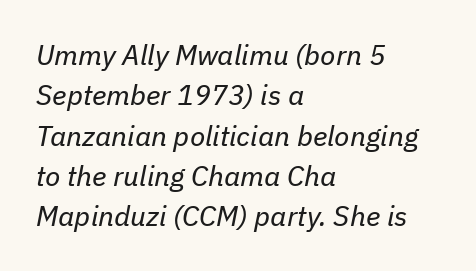
{"italic": "yes", "lean": "right", "slant_degrees": 11, "bold": "no", "weight": "regular", "width": "normal", "stroke_contrast": "low", "x_height": "medium", "monospaced": "no", "underline": "no", "align": "left", "line_spacing": "normal", "line_spacing_ratio": 1.44, "letter_spacing": "normal", "letter_spacing_em": 0.0, "glyph_px": 28}
